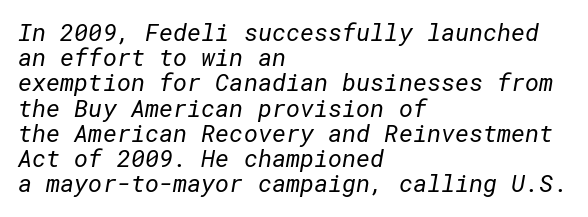
The image shows 24 px text type; set left-aligned, tight line spacing (1.05x), normal letter spacing, not underlined.
